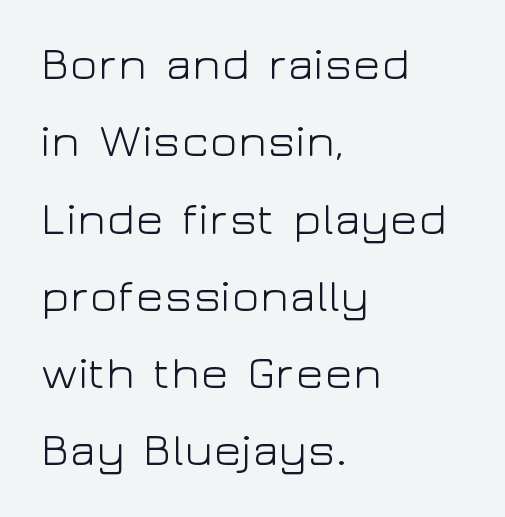
Q: Is the text bold? A: No.
Q: Is the text italic (slanted)? A: No, it is upright.
Q: Is the typeface a serif or a sans-serif typeface? A: Sans-serif.
Q: Is the text underlined? A: No.
Q: How is the paragraph aligned? A: Left-aligned.
Q: Is the spacing between letters normal or unusually wide? A: Normal.
Q: Is the spacing between lines tight, normal or loose? A: Normal.
Q: Width (condensed, normal, or wide)? A: Wide.
Q: Stroke contrast? A: Low.
Q: x-height? A: Medium.
Q: Monospaced? A: No.
